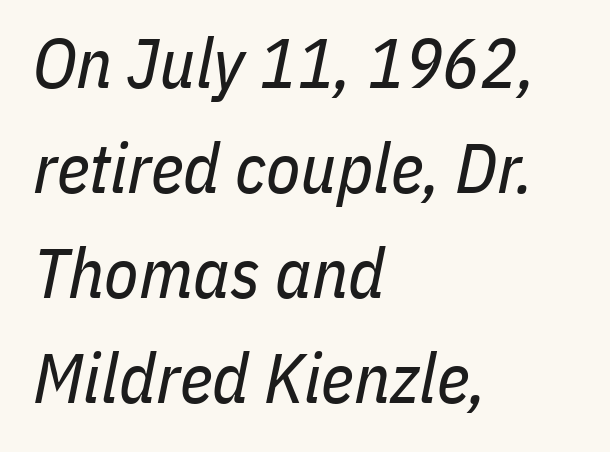
Notice how the stems are inclined rather than vertical — that's the hallmark of italics. Each letter keeps its own natural width here, so spacing adapts to shape. These lines keep a tight, regular rhythm from letter to letter. The font sits on the lighter half of the weight spectrum, regular included.
